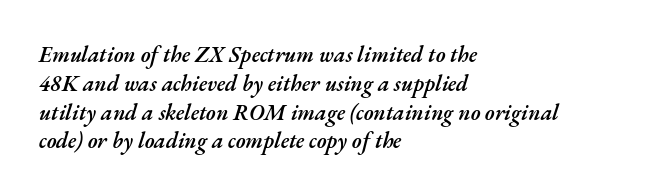
{"italic": "yes", "lean": "right", "slant_degrees": 17, "bold": "semi", "underline": "no", "align": "left", "line_spacing": "normal", "line_spacing_ratio": 1.31, "letter_spacing": "normal", "letter_spacing_em": 0.0, "glyph_px": 22}
